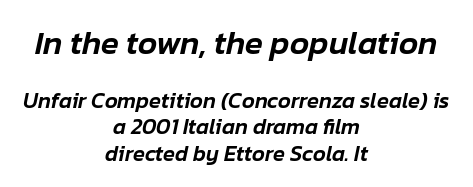
The image shows 33 px text type, italic (leaning right); set centered, line spacing 1.2x, normal letter spacing, not underlined; the first (top) block is 1.5x larger; low stroke contrast and a medium x-height.
